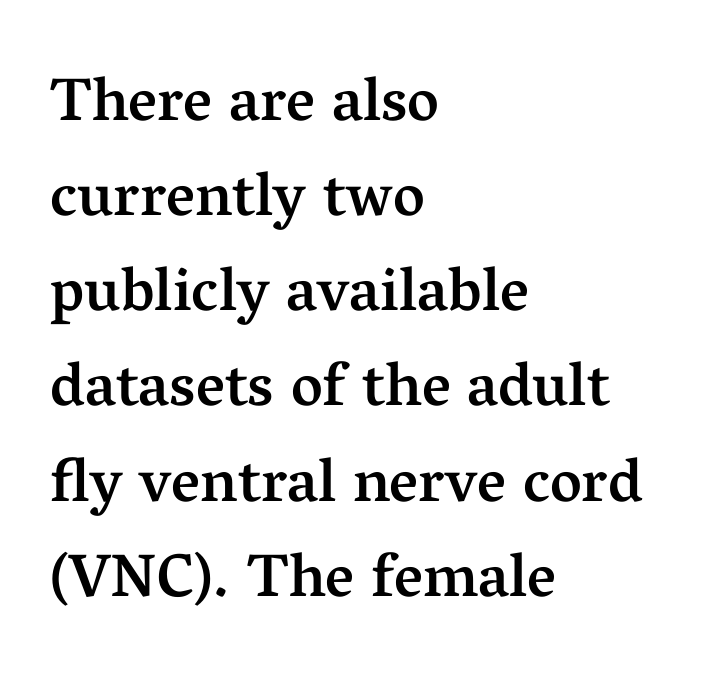
Emphasis by weight is partial: semibold. This rendering uses left alignment, leaving the right contour irregular. Letter spacing: default. You can tell from the footed stems that serif type was used. The type sits square on the baseline with zero lean. No word sits above an underline.
